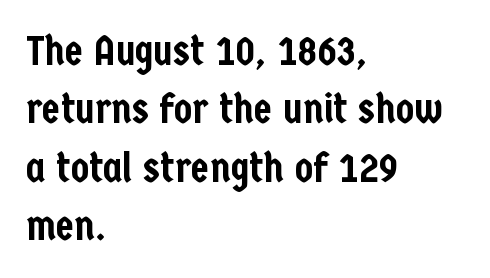
Typographically, this falls in the sans-serif category. Each new line begins a customary step beneath the previous one. The face used here is proportionally spaced, like ordinary book or web type. The passage shown is not underscored anywhere.
